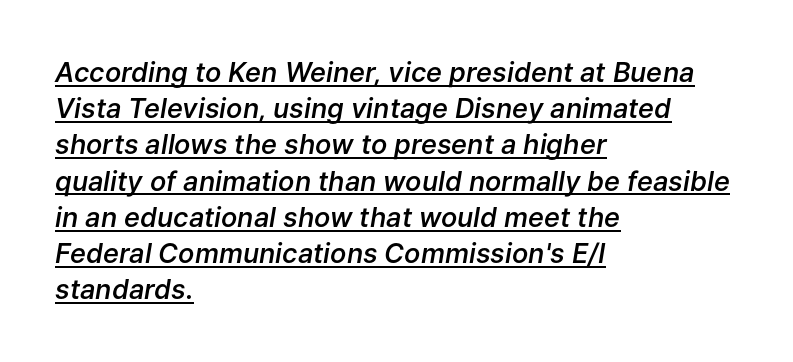
The image shows 27 px text type, italic (leaning right); set left-aligned, normal line spacing (1.34x), normal letter spacing, underlined.
